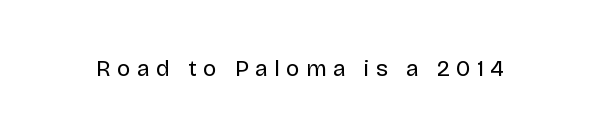
A roman cut, with each character standing at attention. The weight tops out at a normal text grade. You could only call the tracking loose — the letters float apart. The glyphs are unaccompanied by any horizontal stroke below them.
